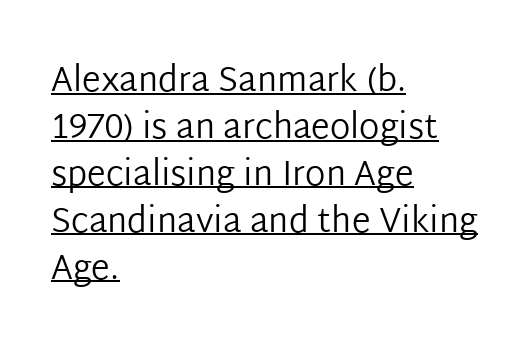
Q: Is the text bold? A: No.
Q: Is the text italic (slanted)? A: No, it is upright.
Q: Is the typeface a serif or a sans-serif typeface? A: Sans-serif.
Q: Is the text underlined? A: Yes.
Q: How is the paragraph aligned? A: Left-aligned.
Q: Is the spacing between letters normal or unusually wide? A: Normal.
Q: Is the spacing between lines tight, normal or loose? A: Normal.
Q: Width (condensed, normal, or wide)? A: Normal.
Q: Stroke contrast? A: Low.
Q: x-height? A: Medium.
Q: Monospaced? A: No.
